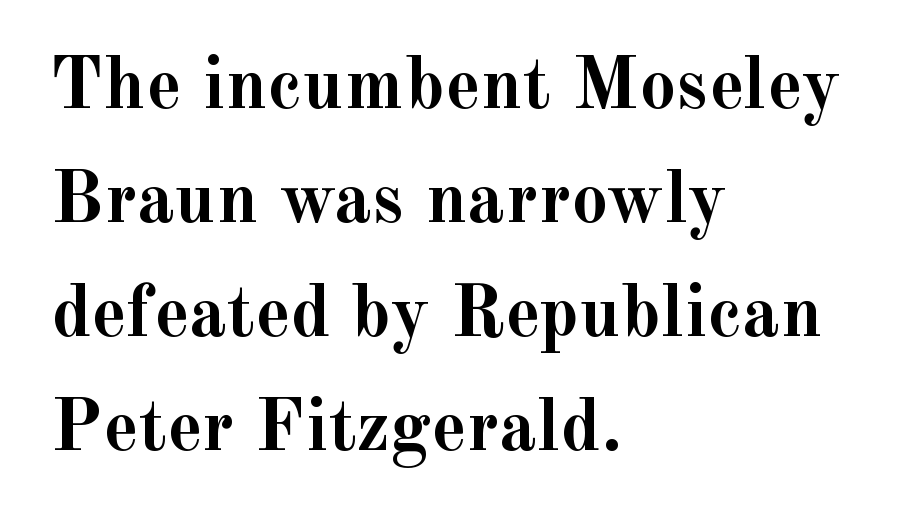
Plain, unruled lines of type. The compositor pushed each line to the left boundary. Tall strokes in this sample are plumb rather than angled. Thick stems and heavy bowls — unmistakably bold. Letter spacing: default.
